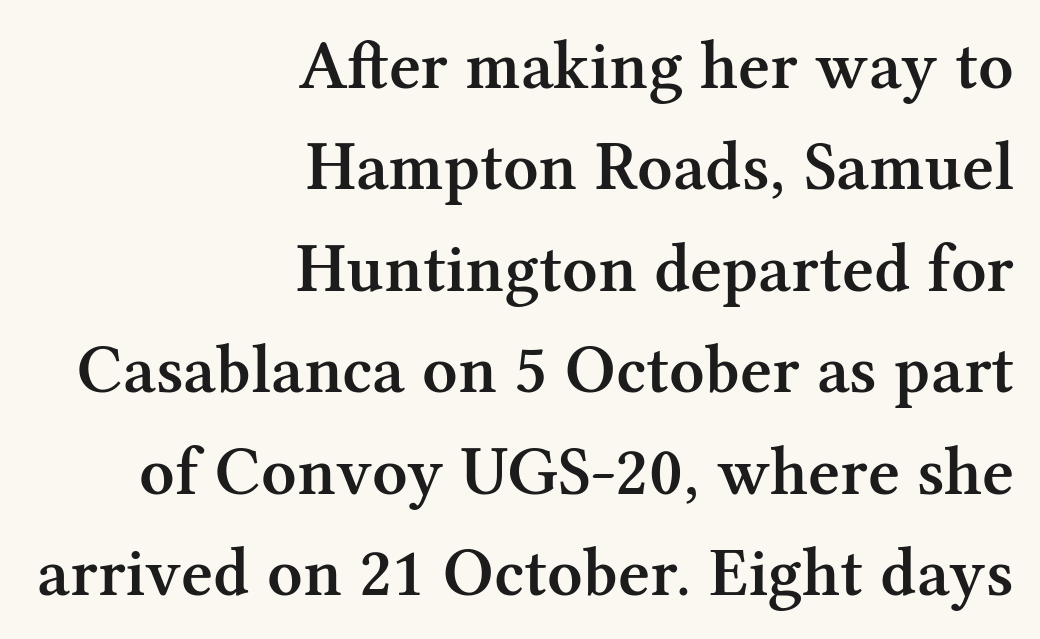
Q: Is the text bold? A: Semi-bold.
Q: Is the text italic (slanted)? A: No, it is upright.
Q: Is the typeface a serif or a sans-serif typeface? A: Serif.
Q: Is the text underlined? A: No.
Q: How is the paragraph aligned? A: Right-aligned.
Q: Is the spacing between letters normal or unusually wide? A: Normal.
Q: Is the spacing between lines tight, normal or loose? A: Normal.
Q: Width (condensed, normal, or wide)? A: Normal.
Q: Stroke contrast? A: Medium.
Q: x-height? A: Medium.
Q: Monospaced? A: No.
